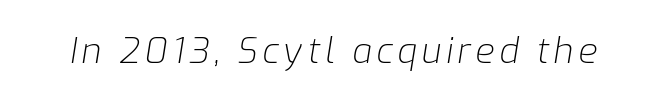
{"italic": "yes", "lean": "right", "slant_degrees": 9, "bold": "no", "weight": "light", "width": "normal", "stroke_contrast": "low", "x_height": "medium", "monospaced": "no", "underline": "no", "glyph_px": 35}
